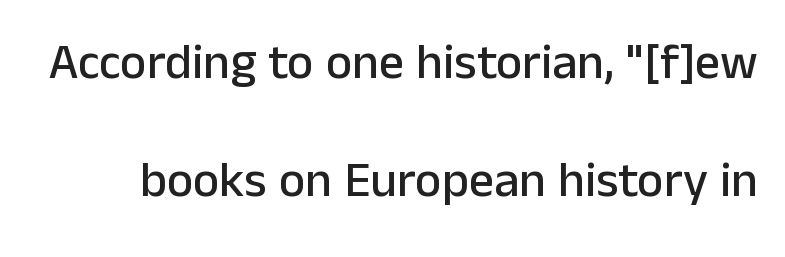
The image shows 50 px sans-serif type, upright; set loose line spacing (2.37x), normal letter spacing, not underlined; low stroke contrast and a medium x-height.
